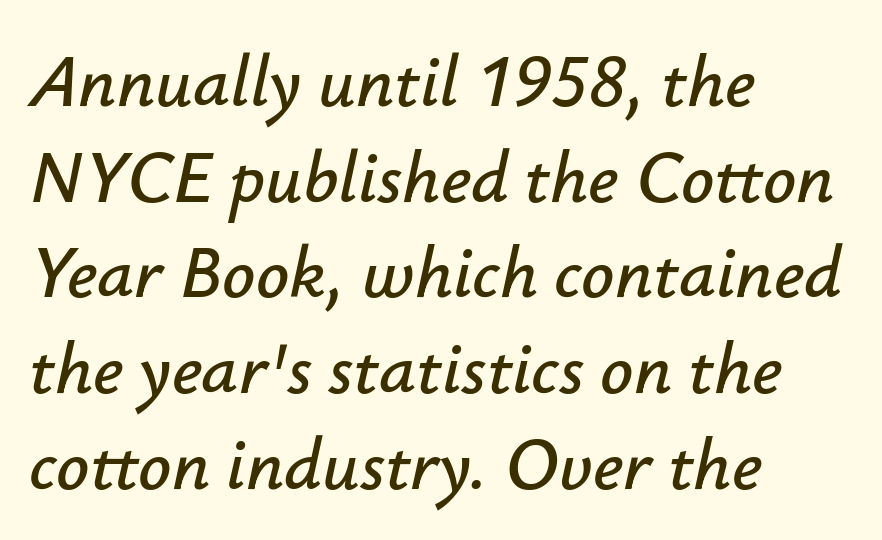
The image shows 73 px text type, italic (leaning right); set left-aligned, normal line spacing (1.31x), normal letter spacing, not underlined; low stroke contrast and a small x-height.
